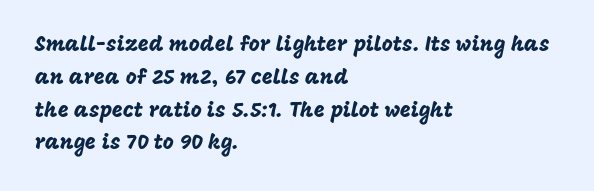
{"underline": "no", "align": "left", "line_spacing": "normal", "line_spacing_ratio": 1.56, "letter_spacing": "normal", "letter_spacing_em": 0.0, "glyph_px": 21}
